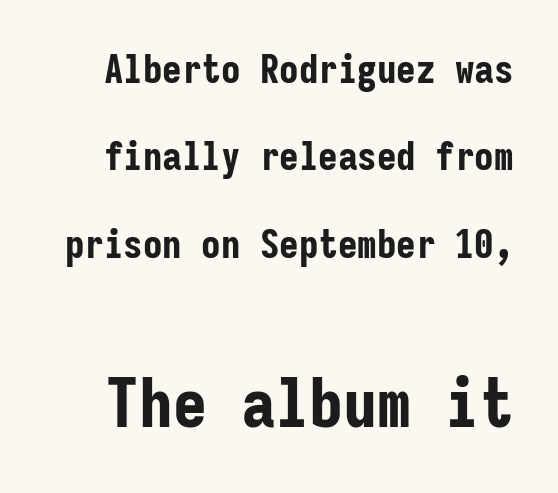
Q: Is the text bold? A: Yes.
Q: Is the text italic (slanted)? A: No, it is upright.
Q: Is the typeface a serif or a sans-serif typeface? A: Sans-serif.
Q: Is the text underlined? A: No.
Q: Is the spacing between letters normal or unusually wide? A: Normal.
Q: Is the spacing between lines tight, normal or loose? A: Loose.
Q: Which block of text is set in a larger size, the first (top) or the second (bottom)? A: The second (bottom) one.
Q: Width (condensed, normal, or wide)? A: Condensed.
Q: Stroke contrast? A: Low.
Q: x-height? A: Medium.
Q: Monospaced? A: Yes.
